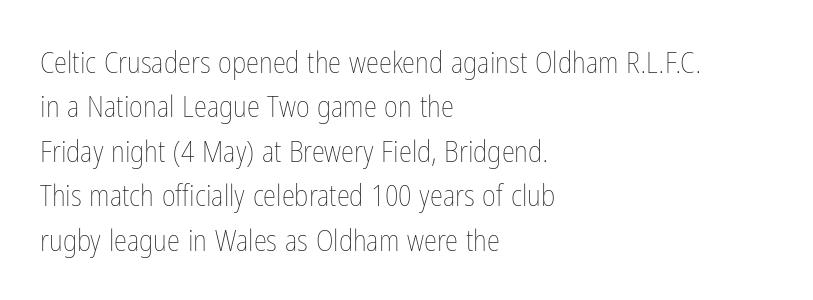
{"italic": "no", "bold": "no", "weight": "thin", "width": "condensed", "stroke_contrast": "low", "x_height": "medium", "monospaced": "no", "underline": "no", "align": "left", "line_spacing": "normal", "line_spacing_ratio": 1.48, "letter_spacing": "normal", "letter_spacing_em": 0.0, "glyph_px": 30}
